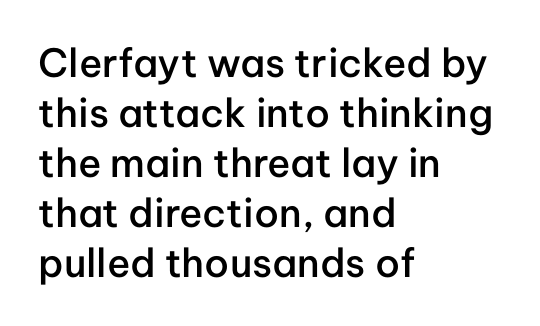
Q: Is the text bold? A: Semi-bold.
Q: Is the text italic (slanted)? A: No, it is upright.
Q: Is the typeface a serif or a sans-serif typeface? A: Sans-serif.
Q: Is the text underlined? A: No.
Q: How is the paragraph aligned? A: Left-aligned.
Q: Is the spacing between letters normal or unusually wide? A: Normal.
Q: Is the spacing between lines tight, normal or loose? A: Normal.
Q: Width (condensed, normal, or wide)? A: Normal.
Q: Stroke contrast? A: Low.
Q: x-height? A: Medium.
Q: Monospaced? A: No.
